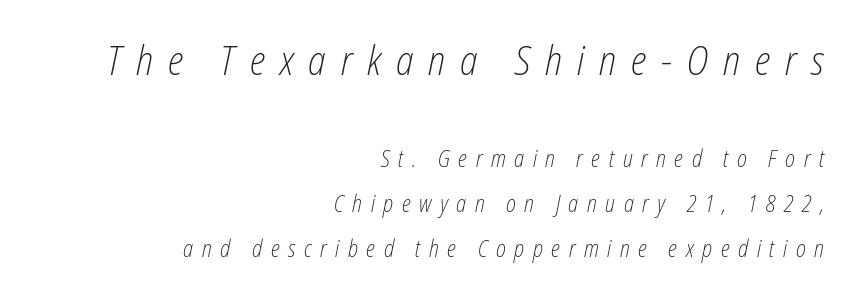
You get the large type first, then a drop to smaller type. Is the stroke heavy? The answer is a plain regular-or-lighter. Is the type slanted? Yes — the strokes lean at a clear angle. Any mark beneath the type? The region is blank.
